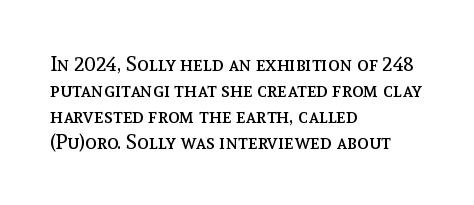
{"italic": "no", "bold": "no", "underline": "no", "align": "left", "line_spacing": "normal", "line_spacing_ratio": 1.3, "letter_spacing": "normal", "letter_spacing_em": 0.0, "glyph_px": 20}
